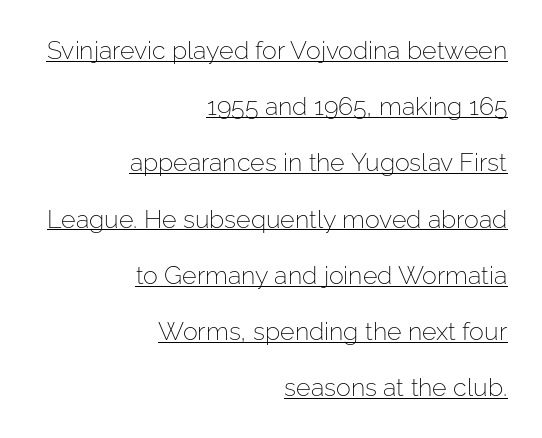
Q: Is the text bold? A: No.
Q: Is the text italic (slanted)? A: No, it is upright.
Q: Is the text underlined? A: Yes.
Q: How is the paragraph aligned? A: Right-aligned.
Q: Is the spacing between letters normal or unusually wide? A: Normal.
Q: Is the spacing between lines tight, normal or loose? A: Loose.
